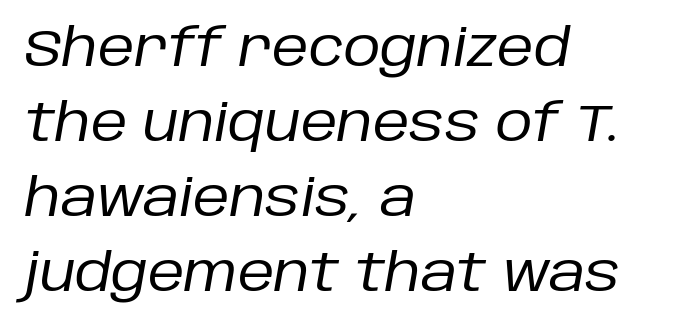
The image shows 51 px regular-weight type, italic (leaning right); set left-aligned, normal line spacing (1.47x), normal letter spacing, not underlined; low stroke contrast and a large x-height.
